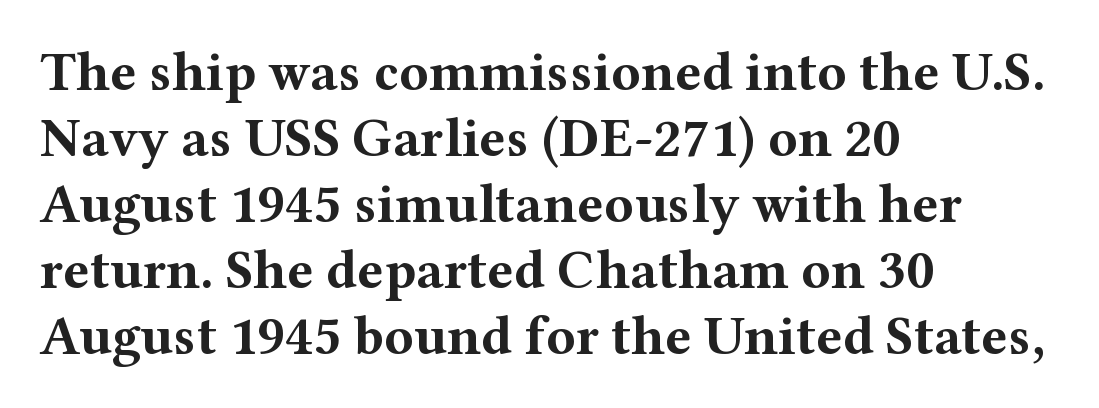
Q: Is the text bold? A: Yes.
Q: Is the text italic (slanted)? A: No, it is upright.
Q: Is the typeface a serif or a sans-serif typeface? A: Serif.
Q: Is the text underlined? A: No.
Q: How is the paragraph aligned? A: Left-aligned.
Q: Is the spacing between letters normal or unusually wide? A: Normal.
Q: Width (condensed, normal, or wide)? A: Wide.
Q: Stroke contrast? A: Medium.
Q: x-height? A: Medium.
Q: Monospaced? A: No.
